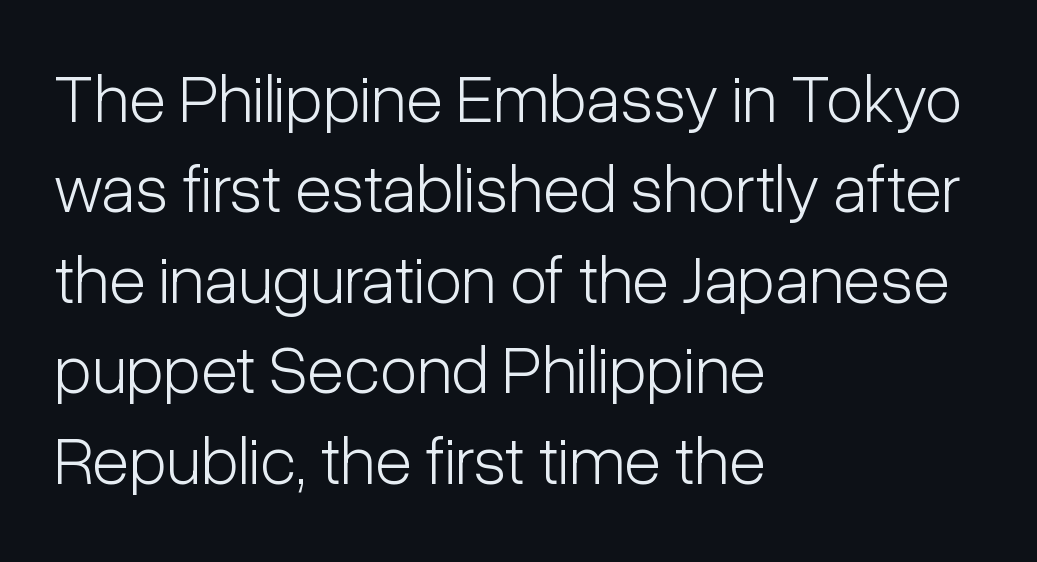
The image shows 68 px light, condensed sans-serif type, upright; set left-aligned, normal line spacing (1.33x), normal letter spacing, not underlined; low stroke contrast and a medium x-height.
